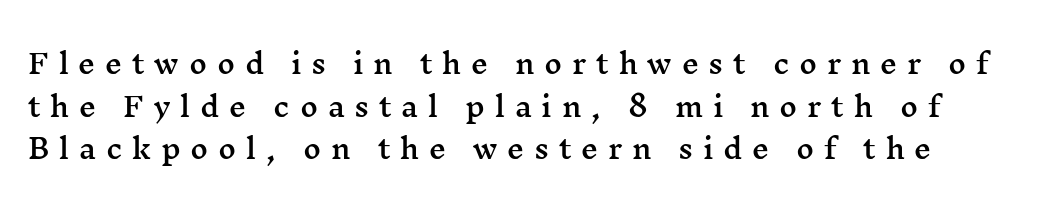
Q: Is the text italic (slanted)? A: No, it is upright.
Q: Is the text underlined? A: No.
Q: Is the spacing between letters normal or unusually wide? A: Unusually wide.
Q: Is the spacing between lines tight, normal or loose? A: Normal.
